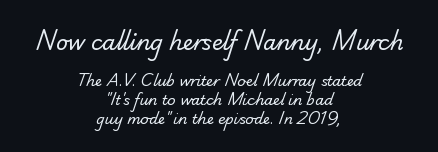
The zone under the glyphs is completely vacant. Baseline-to-baseline distance is the conventional proportion of letter height. The designer gave the opening block more size than the closing block. No chunkiness to these letters — they're not bold. Line starts and ends both wander, symmetrically.
